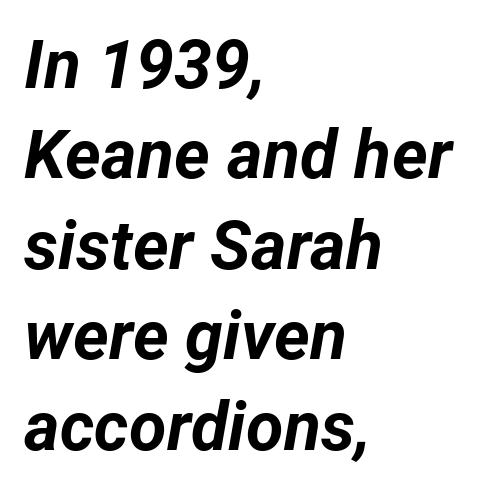
{"italic": "yes", "lean": "right", "slant_degrees": 12, "bold": "yes", "weight": "bold", "width": "normal", "stroke_contrast": "low", "x_height": "medium", "monospaced": "no", "underline": "no", "align": "left", "line_spacing": "normal", "line_spacing_ratio": 1.33, "letter_spacing": "normal", "letter_spacing_em": 0.0, "glyph_px": 68}
